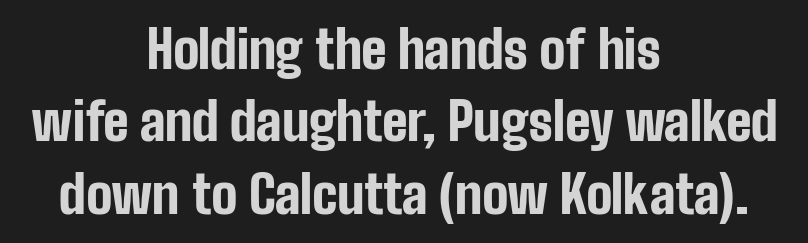
The image shows 52 px bold, condensed sans-serif type, upright; set centered, normal line spacing (1.39x), normal letter spacing, not underlined; low stroke contrast and a medium x-height.
